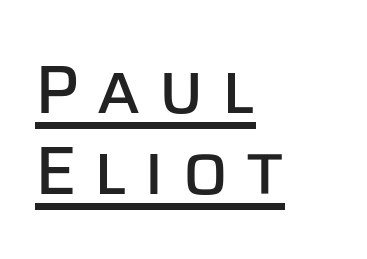
The image shows 68 px sans-serif type, upright; set left-aligned, line spacing 1.19x, unusually wide letter spacing (+0.24 em), underlined; low stroke contrast and a large x-height.
